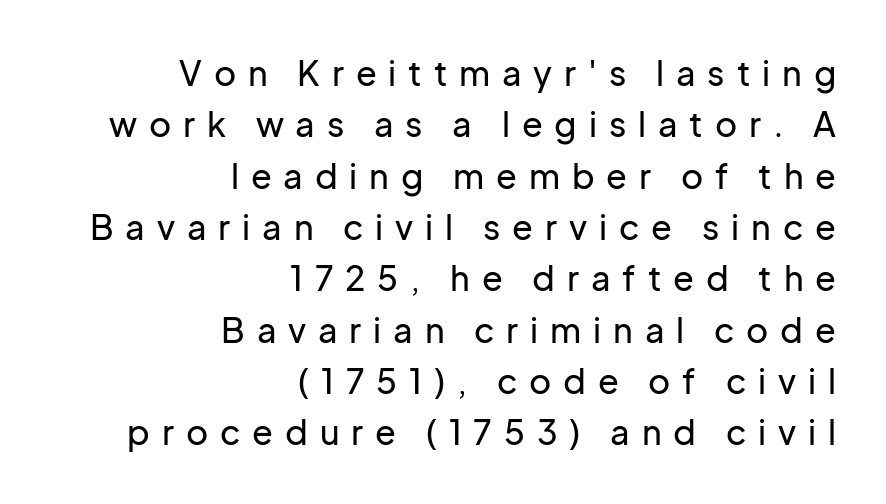
You could not count columns in this text — the font is proportionally spaced. No word sits above an underline. Reading down the column, the eye jumps a familiar distance to each next line. These lines are composed in type without serifs. The passage is arranged like a letterhead date or caption credit — flush right. This is roman type, the default non-slanted kind.
